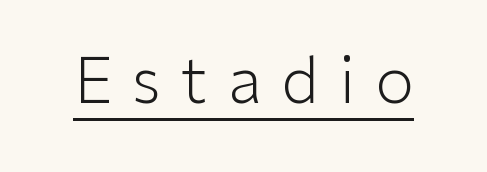
The image shows 63 px light sans-serif type, upright; set unusually wide letter spacing (+0.32 em), underlined; low stroke contrast and a medium x-height.
